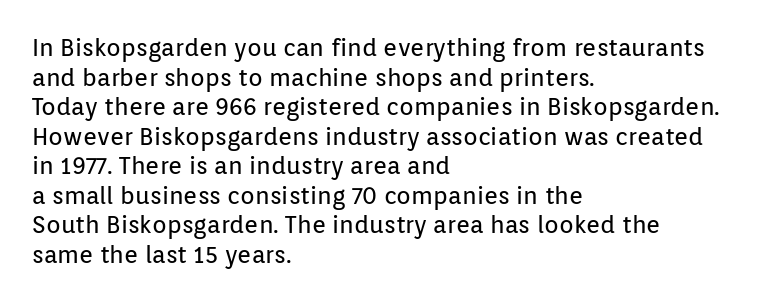
Q: Is the text bold? A: No.
Q: Is the text italic (slanted)? A: No, it is upright.
Q: Is the text underlined? A: No.
Q: How is the paragraph aligned? A: Left-aligned.
Q: Is the spacing between letters normal or unusually wide? A: Normal.
